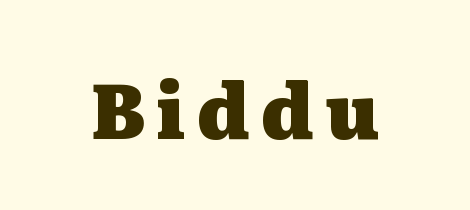
The image shows 76 px heavy, wide serif type, upright; set not underlined; medium stroke contrast and a medium x-height.
